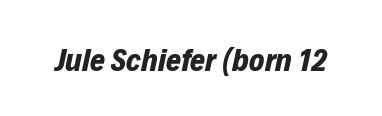
The image shows 32 px bold type, italic (leaning right); set normal letter spacing, not underlined; low stroke contrast and a medium x-height.
